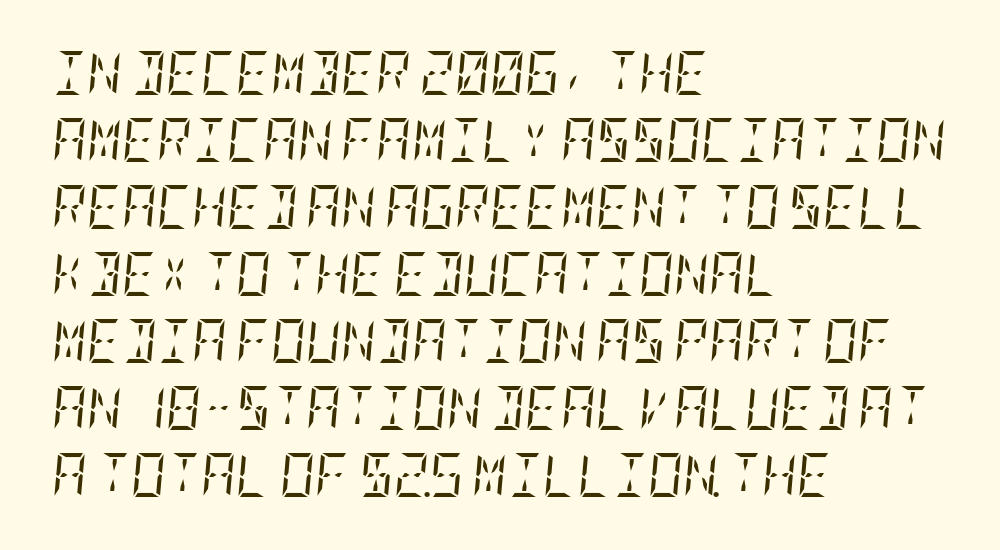
The image shows 43 px regular-weight, condensed serif type, italic (leaning right); set left-aligned, normal line spacing (1.56x), normal letter spacing, not underlined; low stroke contrast and a large x-height.
